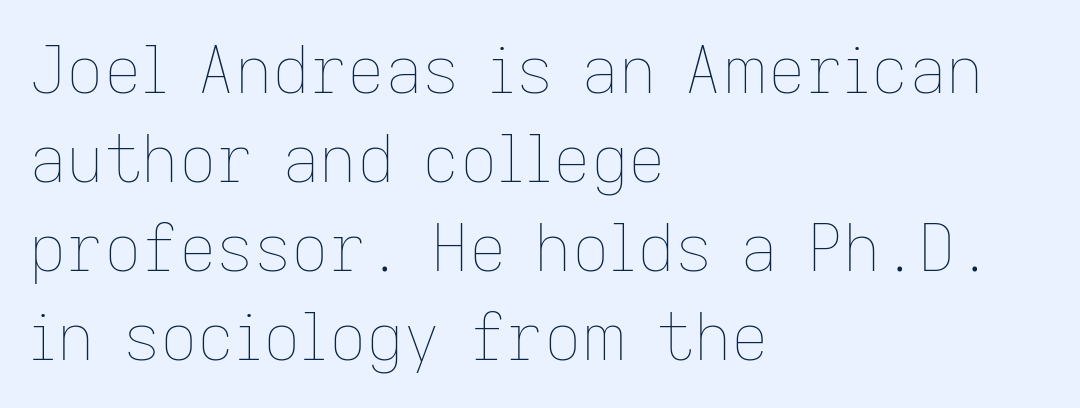
Q: Is the text bold? A: No.
Q: Is the text italic (slanted)? A: No, it is upright.
Q: Is the text underlined? A: No.
Q: How is the paragraph aligned? A: Left-aligned.
Q: Is the spacing between letters normal or unusually wide? A: Normal.
Q: Is the spacing between lines tight, normal or loose? A: Normal.
Q: Width (condensed, normal, or wide)? A: Normal.
Q: Stroke contrast? A: Low.
Q: x-height? A: Medium.
Q: Monospaced? A: No.
